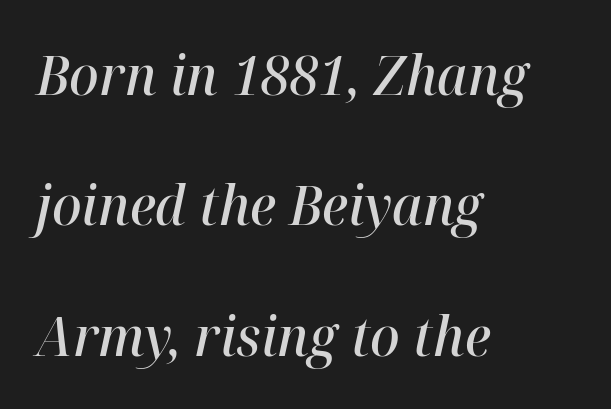
Q: Is the text bold? A: Semi-bold.
Q: Is the text italic (slanted)? A: Yes, it leans right by about 12 degrees.
Q: Is the text underlined? A: No.
Q: How is the paragraph aligned? A: Left-aligned.
Q: Is the spacing between letters normal or unusually wide? A: Normal.
Q: Is the spacing between lines tight, normal or loose? A: Loose.
Q: Width (condensed, normal, or wide)? A: Normal.
Q: Stroke contrast? A: High.
Q: x-height? A: Medium.
Q: Monospaced? A: No.
